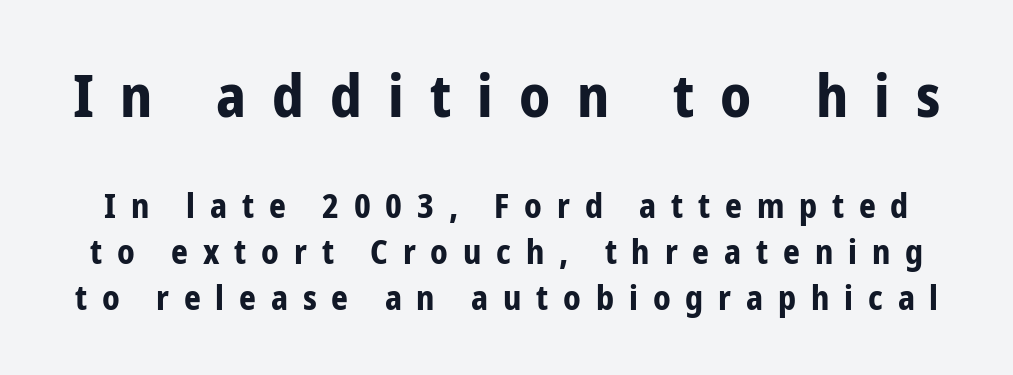
Students, note that the glyphs here are deliberately spaced far apart. The baseline area is clear. If you measured baseline to baseline, you'd find a middling distance. Posture: straight, roman, zero tilt.
